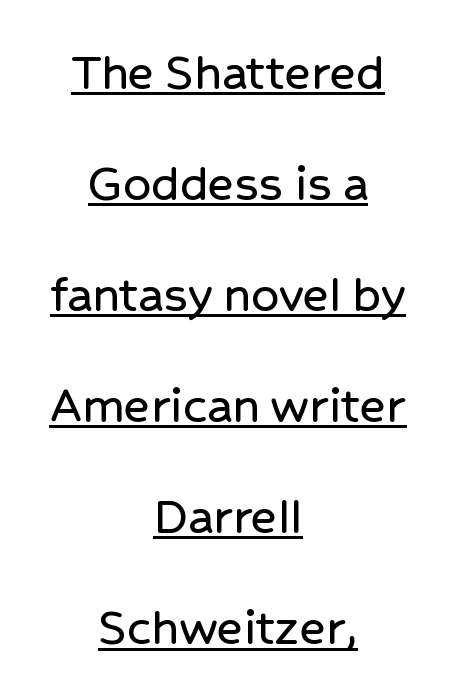
{"serif": "no", "italic": "no", "width": "normal", "stroke_contrast": "low", "x_height": "medium", "monospaced": "no", "underline": "yes", "align": "center", "line_spacing": "loose", "line_spacing_ratio": 2.02, "letter_spacing": "normal", "letter_spacing_em": 0.0, "glyph_px": 55}
